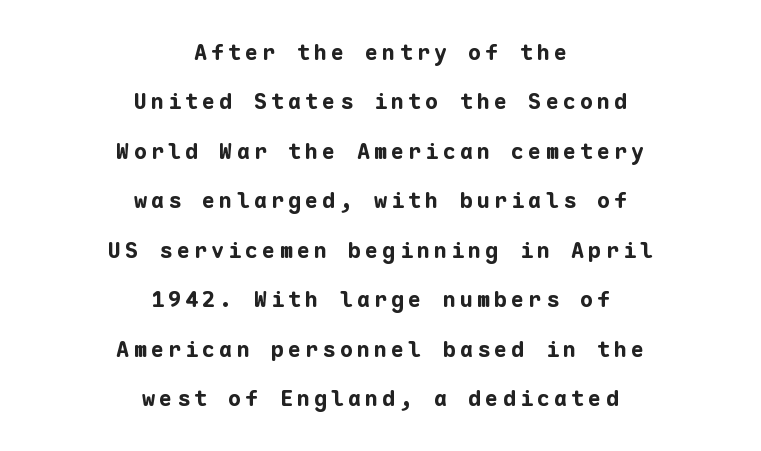
The image shows 22 px bold type, upright; set centered, loose line spacing (2.25x), not underlined.
